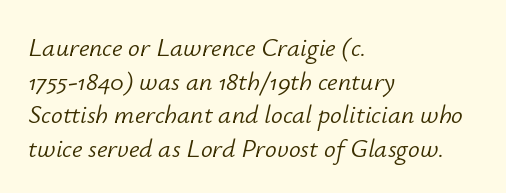
The image shows 26 px text type, italic (leaning right); set left-aligned, normal line spacing (1.29x), normal letter spacing, not underlined.
